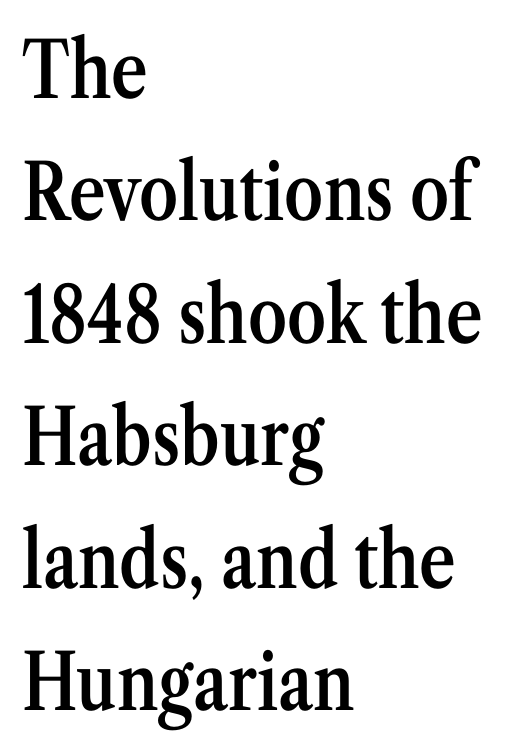
Q: Is the text bold? A: Semi-bold.
Q: Is the text italic (slanted)? A: No, it is upright.
Q: Is the typeface a serif or a sans-serif typeface? A: Serif.
Q: Is the text underlined? A: No.
Q: How is the paragraph aligned? A: Left-aligned.
Q: Is the spacing between letters normal or unusually wide? A: Normal.
Q: Is the spacing between lines tight, normal or loose? A: Normal.
Q: Width (condensed, normal, or wide)? A: Condensed.
Q: Stroke contrast? A: Medium.
Q: x-height? A: Medium.
Q: Monospaced? A: No.
